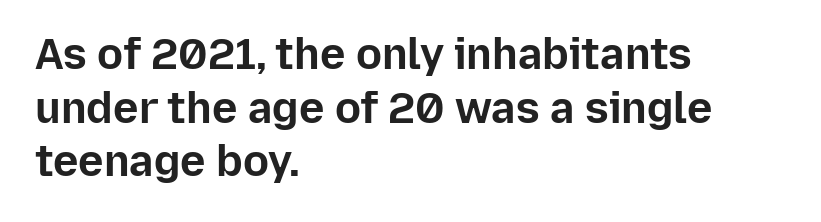
Q: Is the text bold? A: Yes.
Q: Is the text italic (slanted)? A: No, it is upright.
Q: Is the typeface a serif or a sans-serif typeface? A: Sans-serif.
Q: Is the text underlined? A: No.
Q: How is the paragraph aligned? A: Left-aligned.
Q: Is the spacing between letters normal or unusually wide? A: Normal.
Q: Is the spacing between lines tight, normal or loose? A: Normal.
Q: Width (condensed, normal, or wide)? A: Normal.
Q: Stroke contrast? A: Low.
Q: x-height? A: Medium.
Q: Monospaced? A: No.
